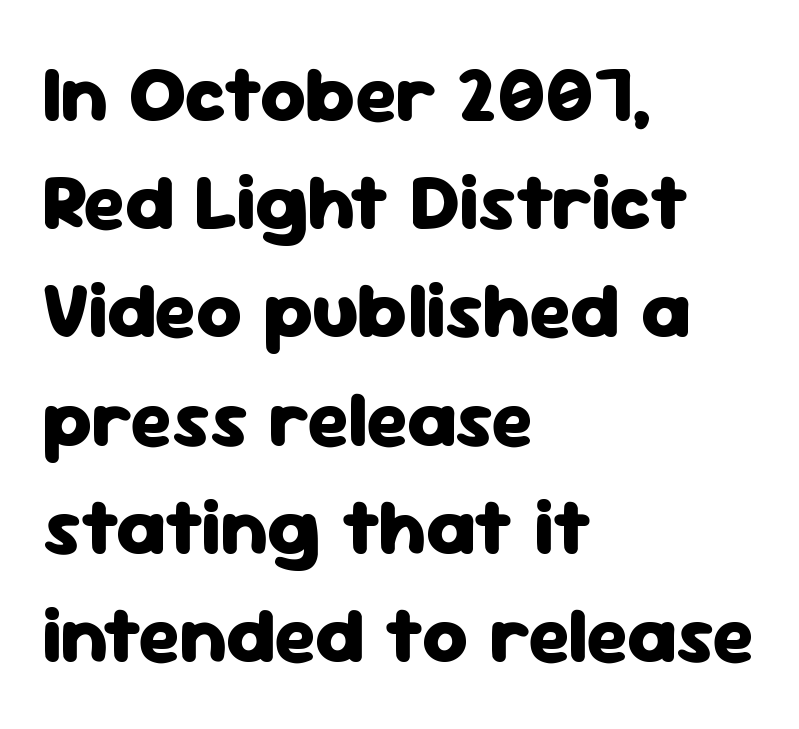
Q: Is the text bold? A: Yes.
Q: Is the text italic (slanted)? A: No, it is upright.
Q: Is the typeface a serif or a sans-serif typeface? A: Sans-serif.
Q: Is the text underlined? A: No.
Q: How is the paragraph aligned? A: Left-aligned.
Q: Is the spacing between letters normal or unusually wide? A: Normal.
Q: Is the spacing between lines tight, normal or loose? A: Normal.
Q: Width (condensed, normal, or wide)? A: Normal.
Q: Stroke contrast? A: Low.
Q: x-height? A: Medium.
Q: Monospaced? A: No.
